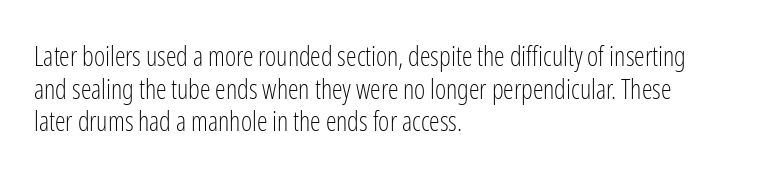
The image shows 27 px text type, upright; set left-aligned, line spacing 1.21x, normal letter spacing, not underlined.
